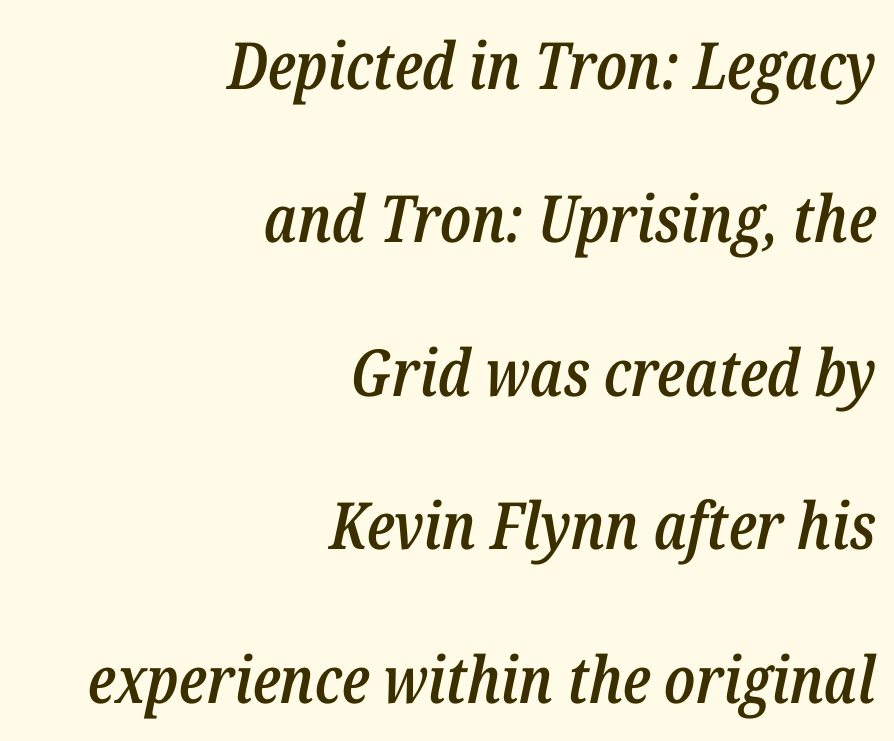
The letters sit at their default tracking, neither squeezed nor spread. What weight is shown? A semibold, between regular and bold. The paragraph shown leans on its right margin. Each letter keeps its own natural width here, so spacing adapts to shape. Line spacing here is loose. The space directly below the letters is spotless.
